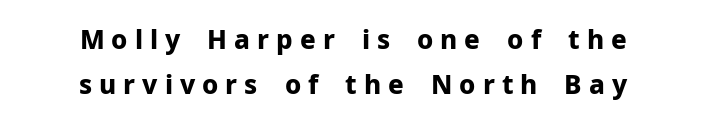
The letters are spread apart with noticeably loose tracking. You'd pick this weight for a headline — it's a proper bold. The strip under each line holds only bare page. In CSS terms this would be text-align: center. This is roman type, the default non-slanted kind.
